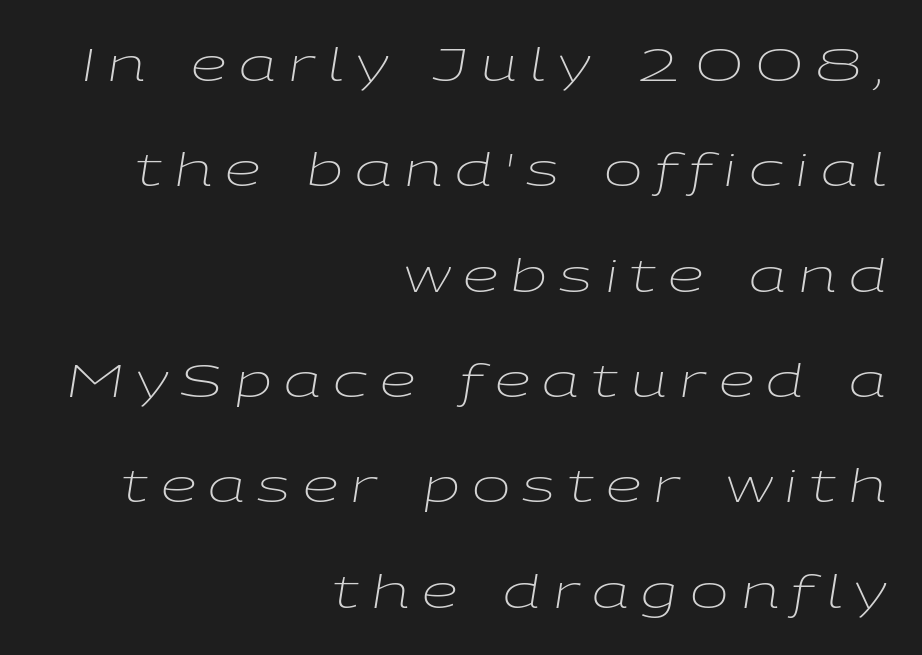
The rag falls on the left side of this text block. Words float on clear page, feet unadorned. A typesetter would call this leading open, well beyond the default. No chunkiness to these letters — they're not bold.
